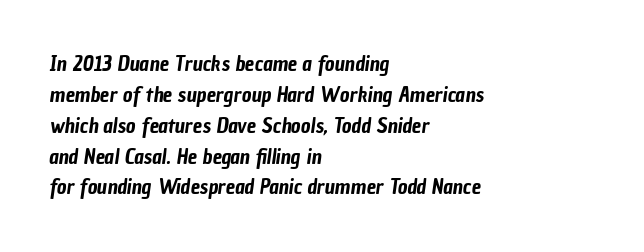
Q: Is the text underlined? A: No.
Q: How is the paragraph aligned? A: Left-aligned.
Q: Is the spacing between letters normal or unusually wide? A: Normal.
Q: Is the spacing between lines tight, normal or loose? A: Normal.
